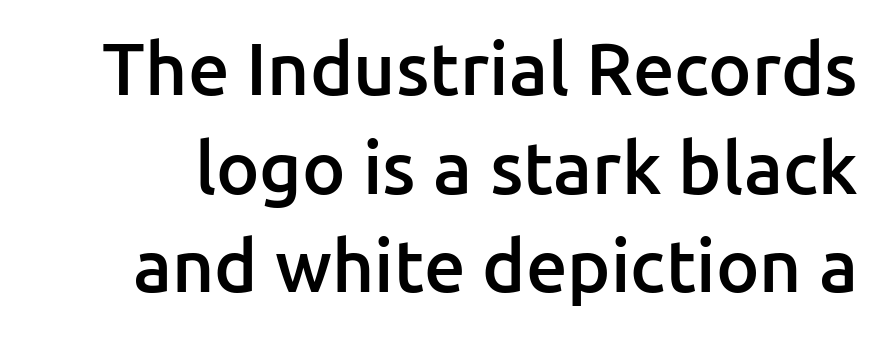
On the weight axis this lands at semibold, roughly 600. Observe the ordinary spacing: letters are neighbours, not strangers. The passage shown is typeset with a sans-serif family. One glance says typical: line gaps are just what's usual. Here the designer chose a conventional face with non-uniform glyph widths.
